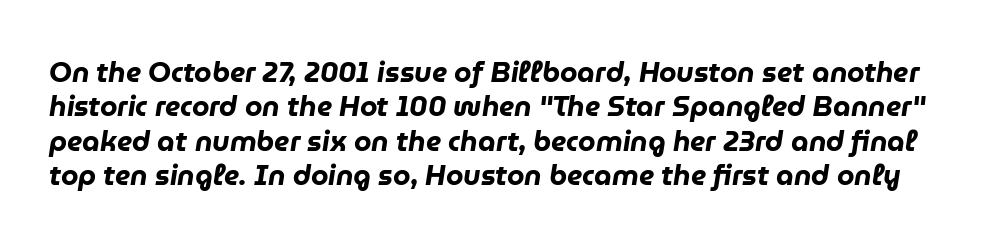
{"italic": "yes", "lean": "right", "slant_degrees": 9, "bold": "yes", "weight": "heavy", "width": "normal", "stroke_contrast": "low", "x_height": "medium", "monospaced": "no", "underline": "no", "line_spacing_ratio": 1.23, "letter_spacing": "normal", "letter_spacing_em": 0.0, "glyph_px": 28}
